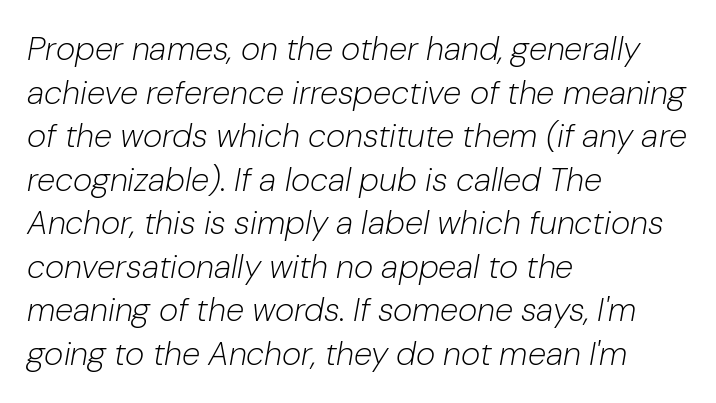
Is this a fixed-width face? No — the glyphs have proportional, varying widths. Regarding leading, the lines here are spaced in the standard way. Is the block centered? No — it sits flush against the left margin. How are the letters spaced? Ordinarily, with no added tracking. If you drew a line through each stem, it would be angled.
